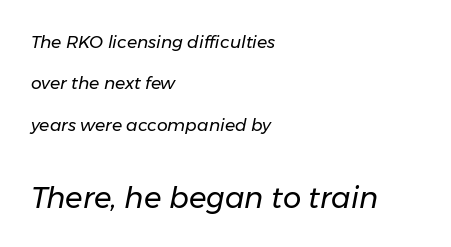
{"italic": "yes", "lean": "right", "slant_degrees": 11, "bold": "no", "weight": "regular", "width": "normal", "stroke_contrast": "low", "x_height": "medium", "monospaced": "no", "underline": "no", "align": "left", "line_spacing": "loose", "line_spacing_ratio": 2.44, "letter_spacing": "normal", "letter_spacing_em": 0.0, "larger_block": "second", "size_ratio": 1.71, "glyph_px": 29}
